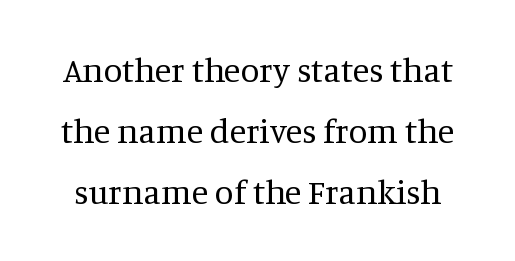
The image shows 34 px regular-weight serif type, upright; set line spacing 1.79x, normal letter spacing, not underlined; medium stroke contrast and a large x-height.
